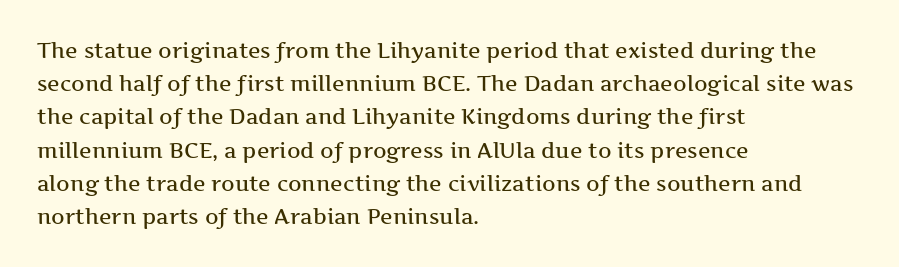
Q: Is the text italic (slanted)? A: No, it is upright.
Q: Is the text underlined? A: No.
Q: How is the paragraph aligned? A: Left-aligned.
Q: Is the spacing between letters normal or unusually wide? A: Normal.
Q: Is the spacing between lines tight, normal or loose? A: Normal.
